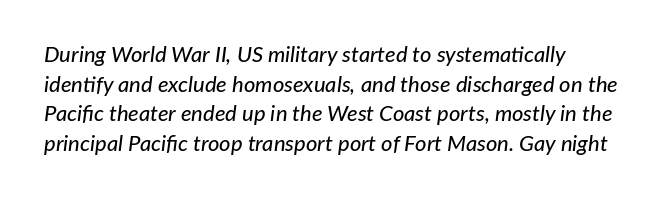
Each new line begins a customary step beneath the previous one. Compared with ordinary roman type, these characters are visibly tilted. The typesetter chose a ragged-right arrangement here. There is no visible air inserted between adjacent glyphs. Words float on clear page, feet unadorned.
